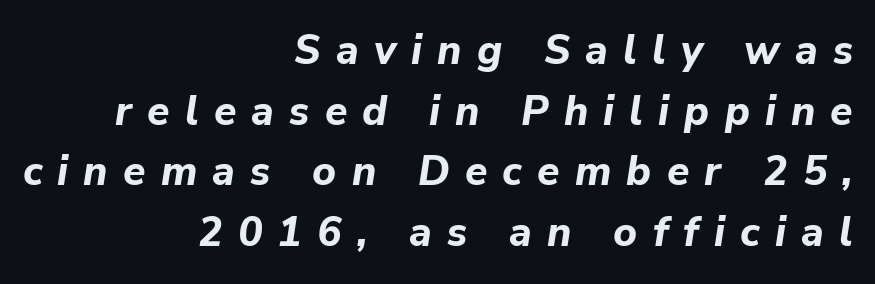
{"italic": "yes", "lean": "right", "slant_degrees": 9, "bold": "yes", "weight": "bold", "width": "normal", "stroke_contrast": "low", "x_height": "medium", "monospaced": "no", "underline": "no", "align": "right", "line_spacing": "normal", "line_spacing_ratio": 1.48, "letter_spacing": "wide", "letter_spacing_em": 0.37, "glyph_px": 41}
